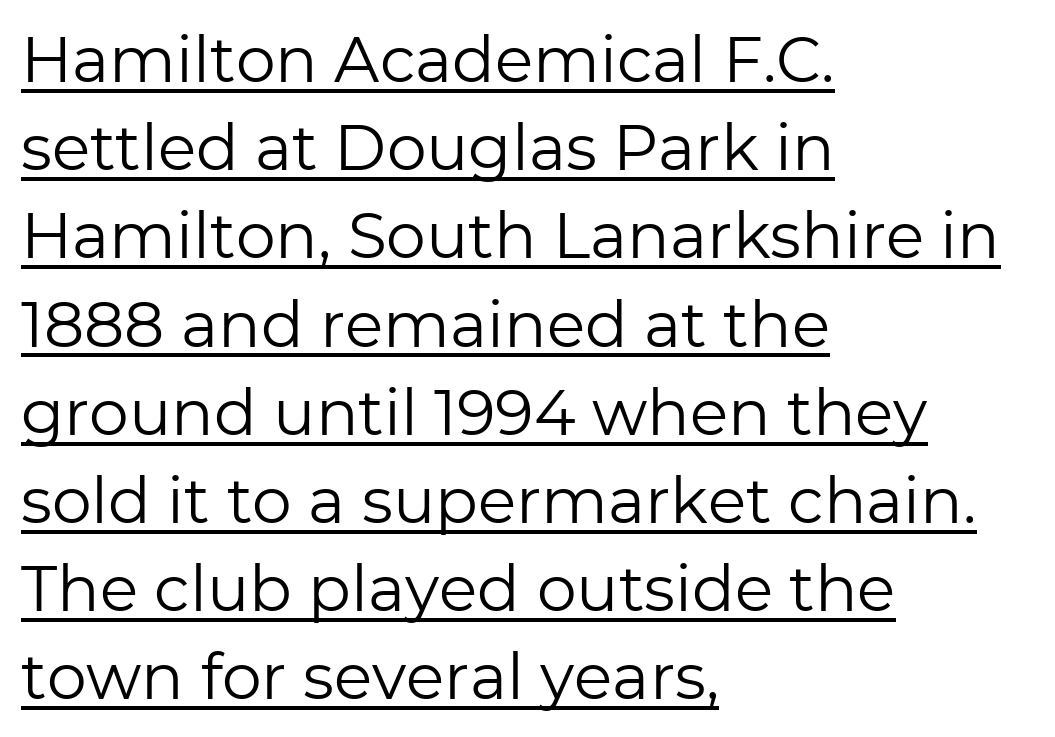
The rendering anchors every line to the left-hand side. Like a heading marked for emphasis, these lines bear an underscore. What kind of face is this? One without serifs — a sans. Notice how the stems are strictly vertical — no italics here. Each new line begins a customary step beneath the previous one. The face used here is rendered with its standard letterfit.
